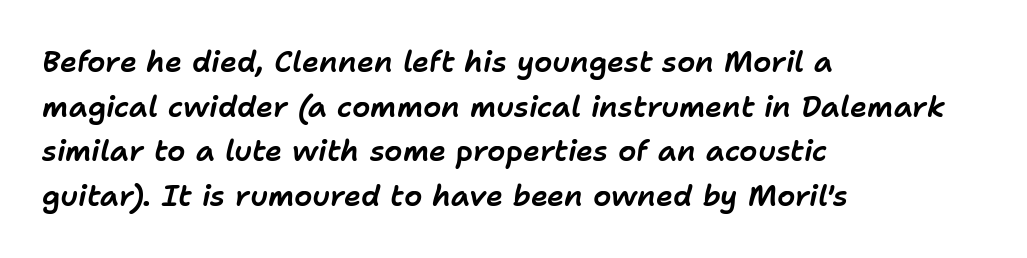
{"italic": "yes", "lean": "right", "slant_degrees": 11, "width": "normal", "stroke_contrast": "low", "x_height": "medium", "monospaced": "no", "underline": "no", "align": "left", "line_spacing": "normal", "line_spacing_ratio": 1.54, "letter_spacing": "normal", "letter_spacing_em": 0.0, "glyph_px": 29}
